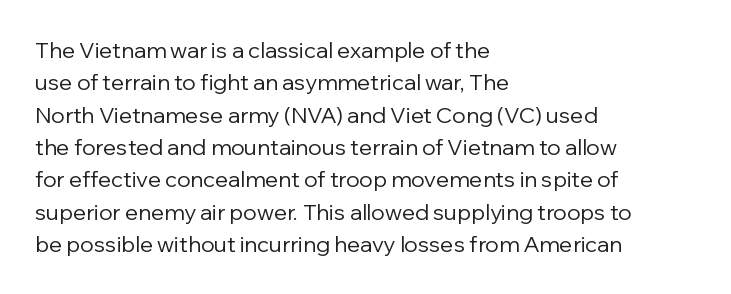
{"italic": "no", "bold": "no", "underline": "no", "align": "left", "line_spacing": "normal", "line_spacing_ratio": 1.47, "letter_spacing": "normal", "letter_spacing_em": 0.0, "glyph_px": 22}
